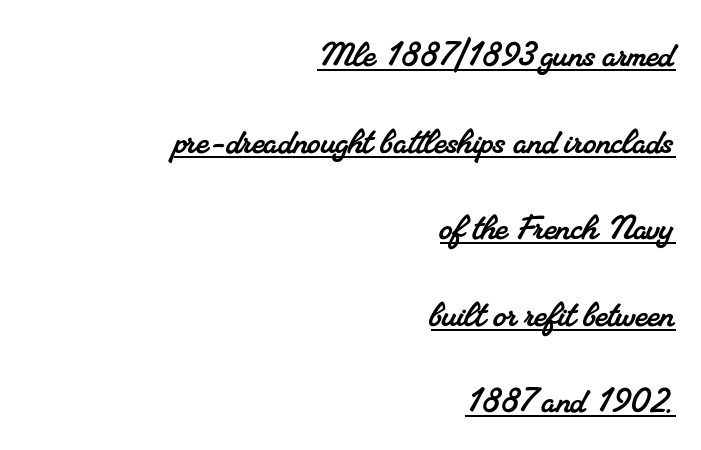
You could not count columns in this text — the font is proportionally spaced. The typesetter chose a ragged-left arrangement here. Between one letter and the next there's only the usual sliver of space. What kind of face is this? One with serifs. Interline gaps are noticeably wide in this sample. Somebody hit Ctrl+U on this one — the words are underlined.
